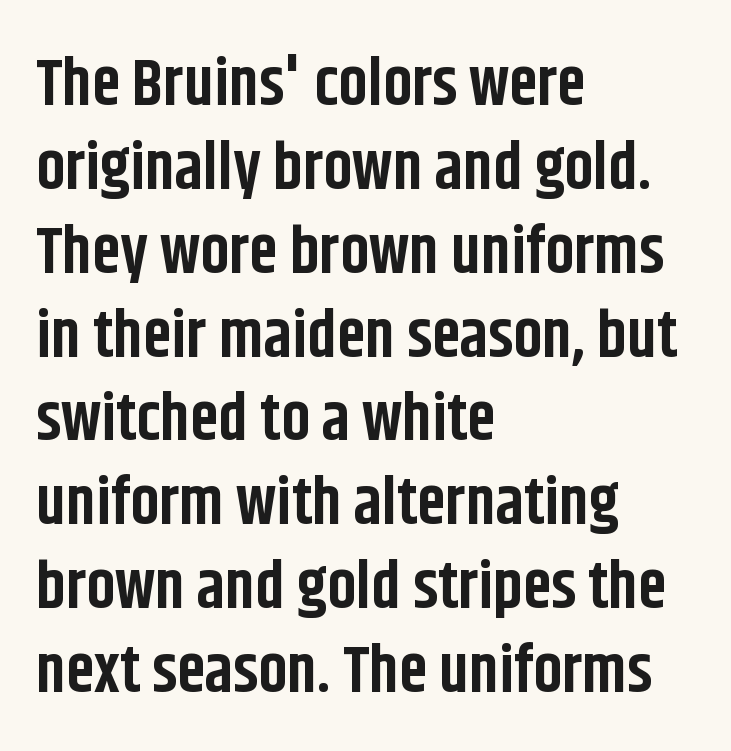
Q: Is the text bold? A: Yes.
Q: Is the text italic (slanted)? A: No, it is upright.
Q: Is the typeface a serif or a sans-serif typeface? A: Sans-serif.
Q: Is the text underlined? A: No.
Q: How is the paragraph aligned? A: Left-aligned.
Q: Is the spacing between letters normal or unusually wide? A: Normal.
Q: Is the spacing between lines tight, normal or loose? A: Normal.
Q: Width (condensed, normal, or wide)? A: Condensed.
Q: Stroke contrast? A: Low.
Q: x-height? A: Large.
Q: Monospaced? A: No.
